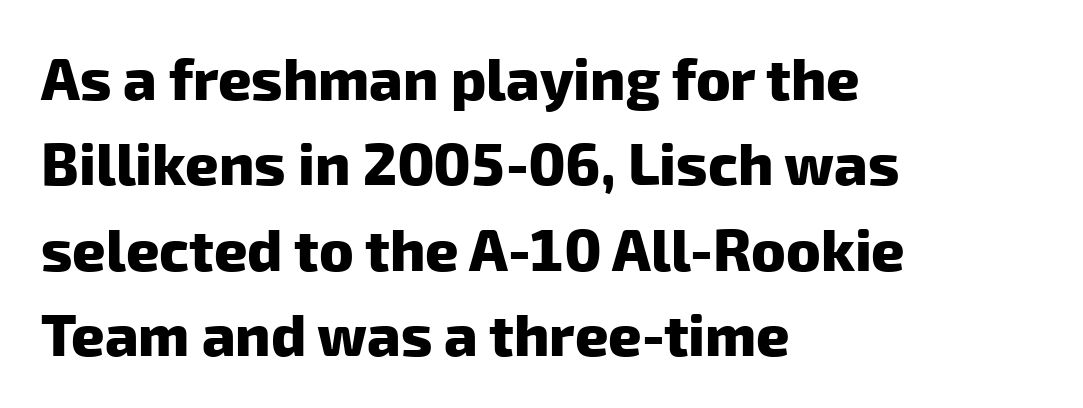
Short note: letters normally spaced. The passage shown is not underscored anywhere. The rendering anchors every line to the left-hand side. The passage shown is emphatically bold.
